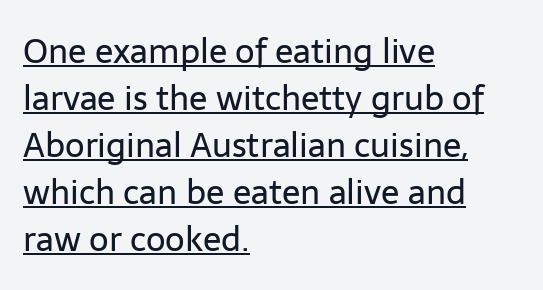
Leftover space on each line is placed entirely after the last word. The passage shown stacks its lines at a standard gap. Do the characters align in a grid? No, the font is proportional. The rendering keeps characters at their native spacing. In terms of letterform style, serifs are entirely absent.
